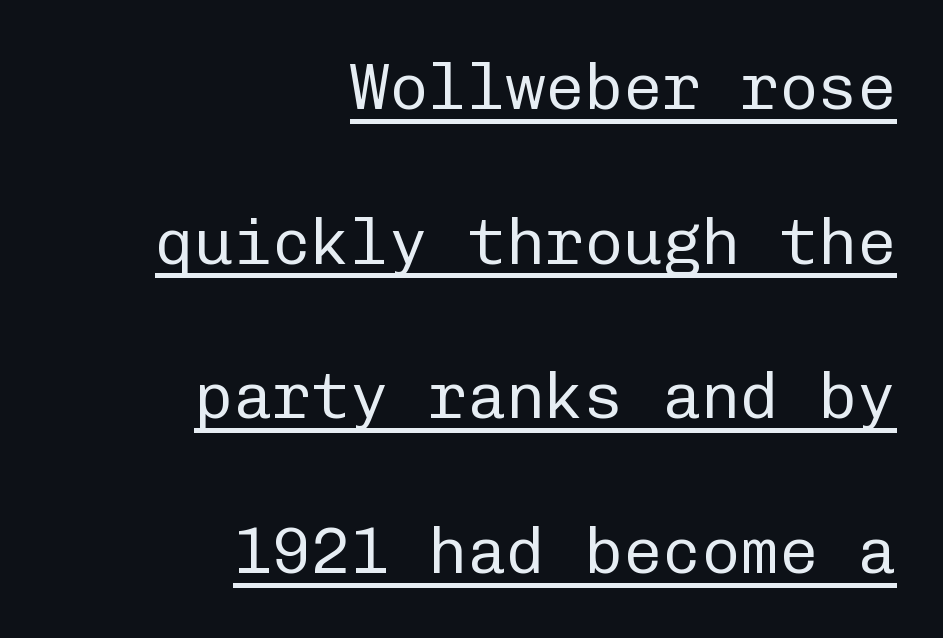
{"serif": "no", "italic": "no", "bold": "no", "weight": "regular", "width": "normal", "stroke_contrast": "low", "x_height": "medium", "monospaced": "yes", "underline": "yes", "align": "right", "line_spacing": "loose", "line_spacing_ratio": 2.38, "letter_spacing": "normal", "letter_spacing_em": 0.0, "glyph_px": 65}
